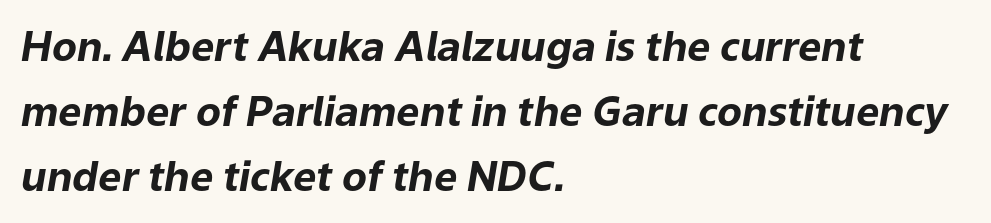
The letters advance in unequal steps, a hallmark of proportional type. Every character sits at an angle, as italics do. Weight: bold. A typesetter would call this leading conventional body-copy spacing.
